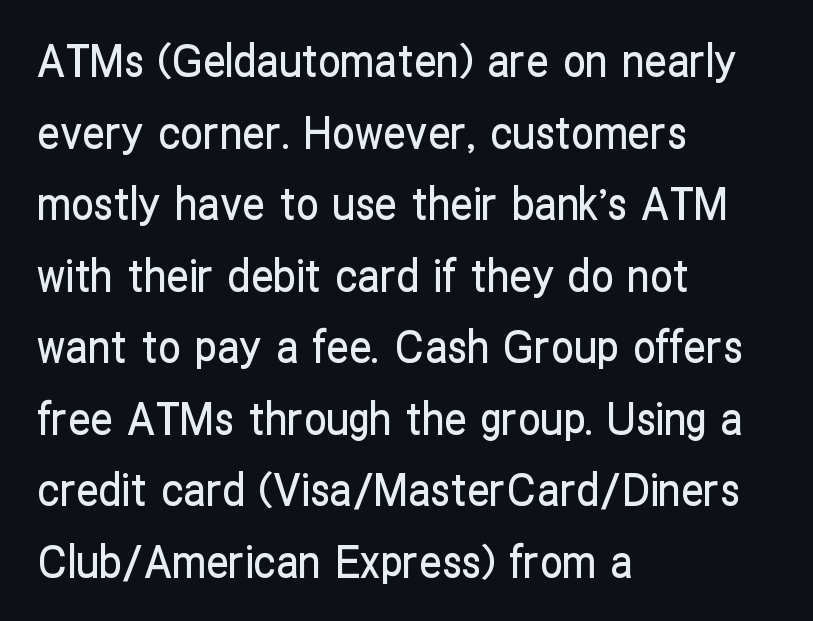
In CSS terms this would be text-align: left. Does the leading feel generous? No, just average. Unlike a traditional serif, this face leaves its strokes unadorned. Is this a fixed-width face? No — the glyphs have proportional, varying widths.
